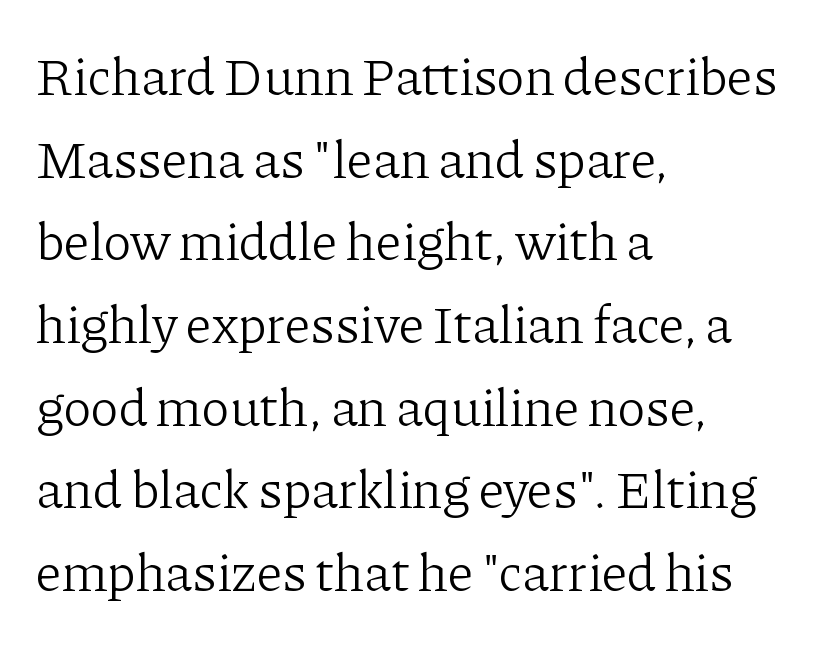
Characters remain perfectly vertical along every line. Letters rest on an invisible, unmarked baseline. A typesetter would call this proportional, since set widths differ per character. Layout note: lines flush left. The glyphs in this specimen are seriffed. Interline gaps are of average width in this sample.
